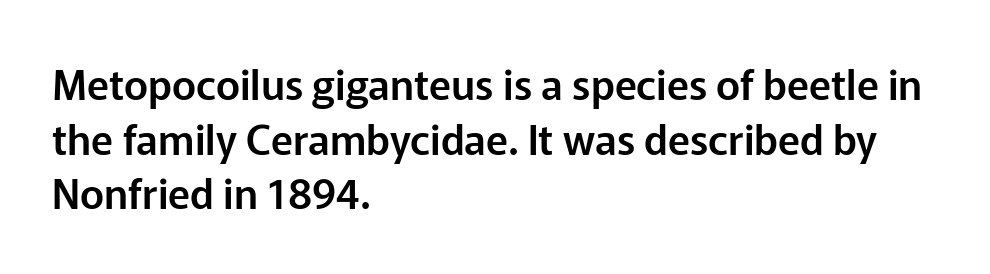
Q: Is the text italic (slanted)? A: No, it is upright.
Q: Is the typeface a serif or a sans-serif typeface? A: Sans-serif.
Q: Is the text underlined? A: No.
Q: How is the paragraph aligned? A: Left-aligned.
Q: Is the spacing between letters normal or unusually wide? A: Normal.
Q: Is the spacing between lines tight, normal or loose? A: Normal.
Q: Width (condensed, normal, or wide)? A: Normal.
Q: Stroke contrast? A: Low.
Q: x-height? A: Medium.
Q: Monospaced? A: No.
